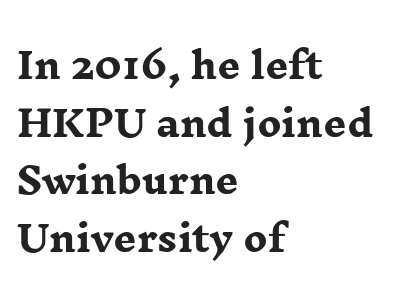
Q: Is the text bold? A: Yes.
Q: Is the text italic (slanted)? A: No, it is upright.
Q: Is the typeface a serif or a sans-serif typeface? A: Serif.
Q: Is the text underlined? A: No.
Q: How is the paragraph aligned? A: Left-aligned.
Q: Is the spacing between letters normal or unusually wide? A: Normal.
Q: Is the spacing between lines tight, normal or loose? A: Normal.
Q: Width (condensed, normal, or wide)? A: Wide.
Q: Stroke contrast? A: Low.
Q: x-height? A: Medium.
Q: Monospaced? A: No.
